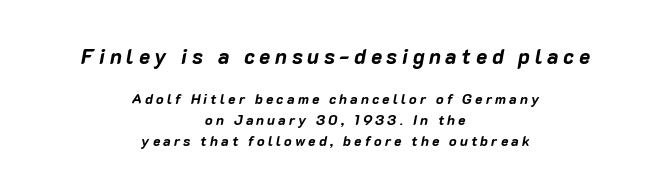
The area under the type is left untouched. How are the letters spaced? Widely, with obvious added tracking. Regarding leading, the lines here are spaced in the standard way. Line starts and ends both wander, symmetrically. Compared with ordinary roman type, these characters are visibly tilted. Weight: bold.
